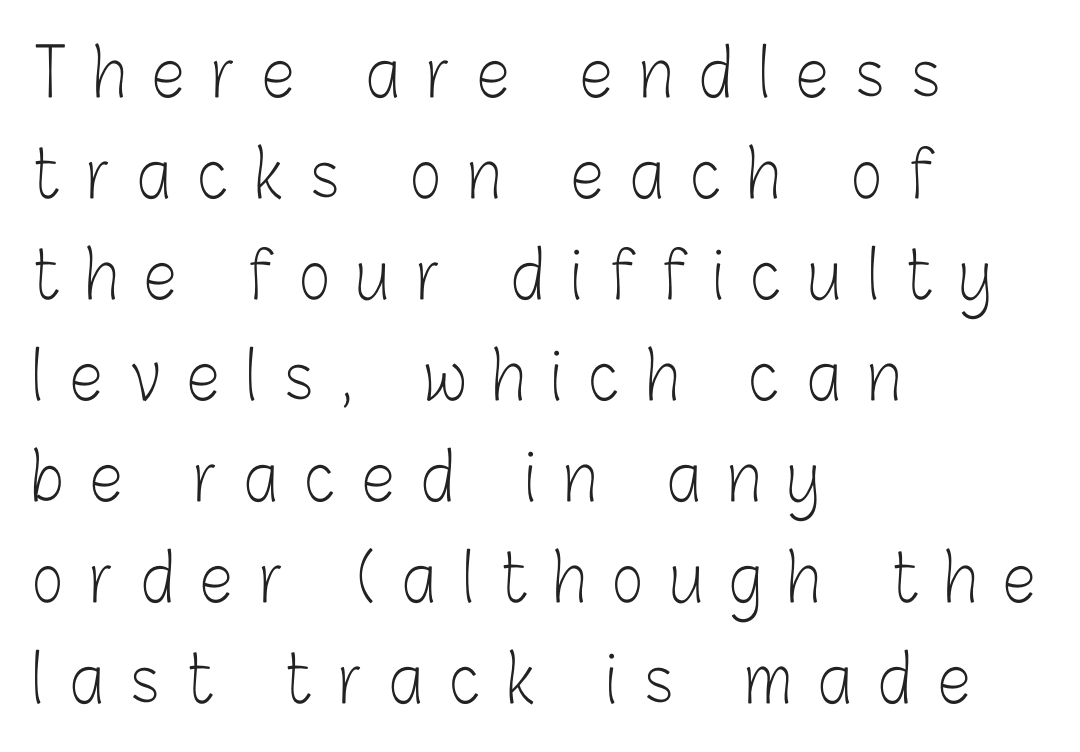
The image shows 66 px light, condensed sans-serif type, upright; set left-aligned, normal line spacing (1.53x), unusually wide letter spacing (+0.41 em), not underlined; low stroke contrast and a medium x-height.
